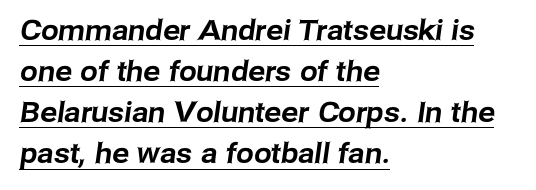
The image shows 28 px sans-serif type; set left-aligned, normal line spacing (1.47x), normal letter spacing, underlined; low stroke contrast and a medium x-height.
